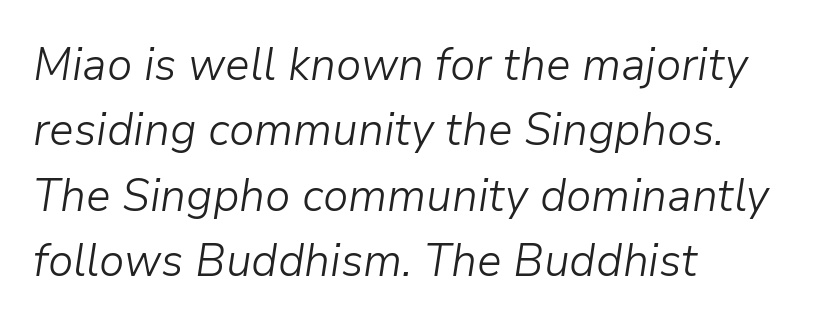
Q: Is the text bold? A: No.
Q: Is the text italic (slanted)? A: Yes, it leans right by about 9 degrees.
Q: Is the text underlined? A: No.
Q: How is the paragraph aligned? A: Left-aligned.
Q: Is the spacing between letters normal or unusually wide? A: Normal.
Q: Is the spacing between lines tight, normal or loose? A: Normal.
Q: Width (condensed, normal, or wide)? A: Normal.
Q: Stroke contrast? A: Low.
Q: x-height? A: Medium.
Q: Monospaced? A: No.
